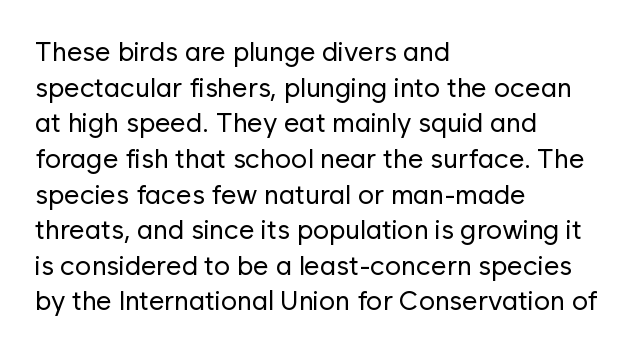
Q: Is the text bold? A: No.
Q: Is the text italic (slanted)? A: No, it is upright.
Q: Is the text underlined? A: No.
Q: How is the paragraph aligned? A: Left-aligned.
Q: Is the spacing between letters normal or unusually wide? A: Normal.
Q: Is the spacing between lines tight, normal or loose? A: Normal.
